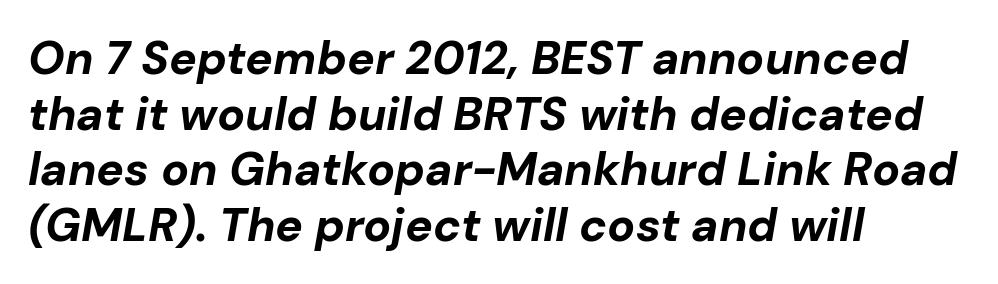
The image shows 46 px bold type, italic (leaning right); set left-aligned, line spacing 1.21x, normal letter spacing, not underlined; low stroke contrast and a medium x-height.
